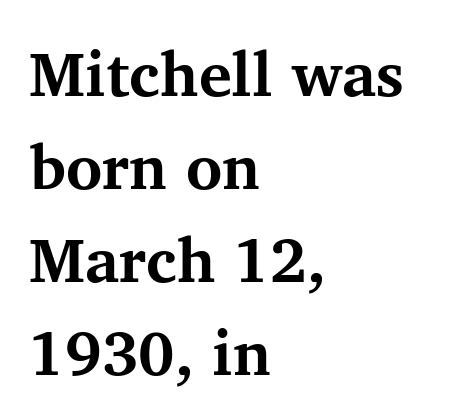
The image shows 62 px bold serif type, upright; set left-aligned, normal line spacing (1.5x), normal letter spacing, not underlined; medium stroke contrast and a medium x-height.
